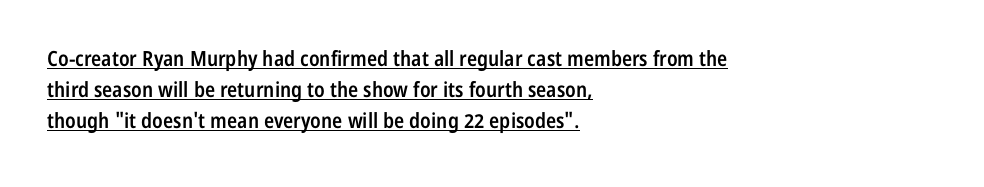
{"italic": "no", "bold": "semi", "underline": "yes", "align": "left", "line_spacing": "normal", "line_spacing_ratio": 1.48, "letter_spacing": "normal", "letter_spacing_em": 0.0, "glyph_px": 21}
